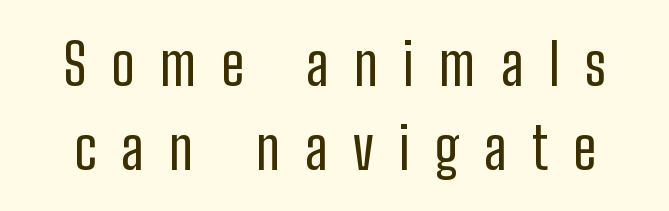
{"serif": "no", "italic": "no", "bold": "no", "weight": "regular", "width": "condensed", "stroke_contrast": "low", "x_height": "medium", "monospaced": "no", "underline": "no", "line_spacing": "normal", "line_spacing_ratio": 1.44, "letter_spacing": "wide", "letter_spacing_em": 0.43, "glyph_px": 58}
